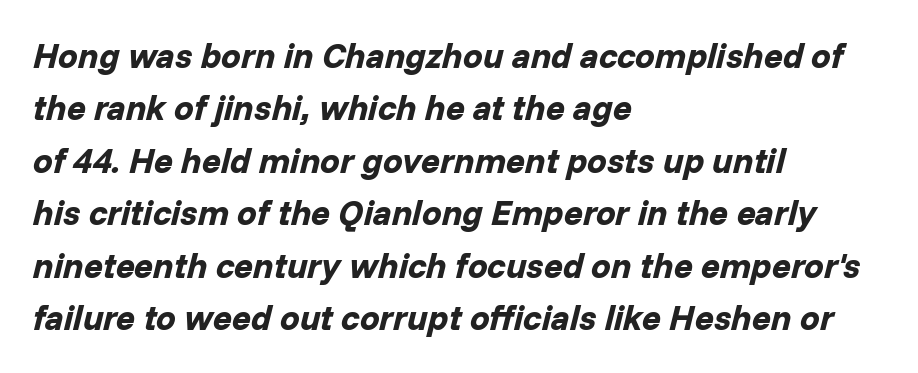
How would I describe the line gaps? Plain and ordinary. Clear beneath every line of the passage. The face used here is proportionally spaced, like ordinary book or web type. Compared with an ordinary text face, these strokes are far heavier — a full bold.
